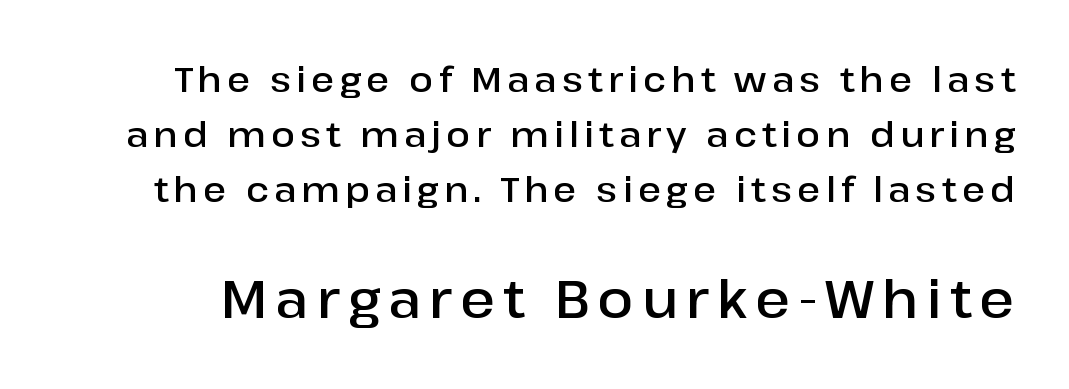
{"serif": "no", "italic": "no", "bold": "semi", "weight": "semibold", "width": "normal", "stroke_contrast": "low", "x_height": "medium", "monospaced": "no", "underline": "no", "line_spacing": "normal", "line_spacing_ratio": 1.57, "larger_block": "second", "size_ratio": 1.51, "glyph_px": 53}
